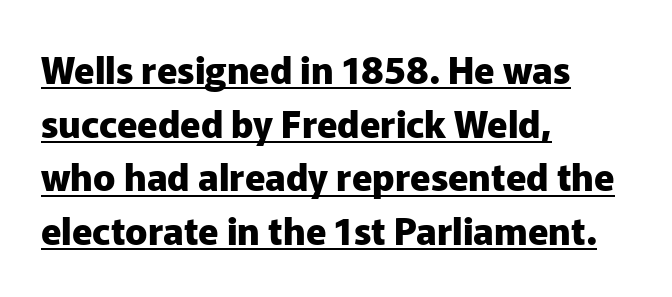
{"serif": "no", "italic": "no", "bold": "yes", "weight": "heavy", "width": "normal", "stroke_contrast": "low", "x_height": "medium", "monospaced": "no", "underline": "yes", "align": "left", "line_spacing": "normal", "line_spacing_ratio": 1.45, "letter_spacing": "normal", "letter_spacing_em": 0.0, "glyph_px": 37}
